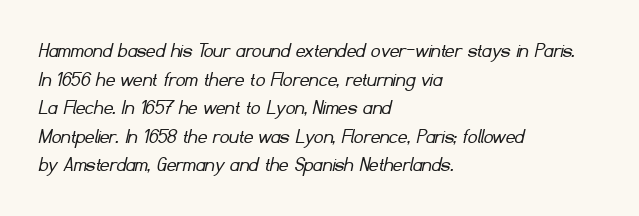
Every row of glyphs begins at an identical x-position on the left. Words appear dense and cohesive because spacing is normal. Decoration check: the copy has no underline. The strokes are not fattened; the text isn't bold.
